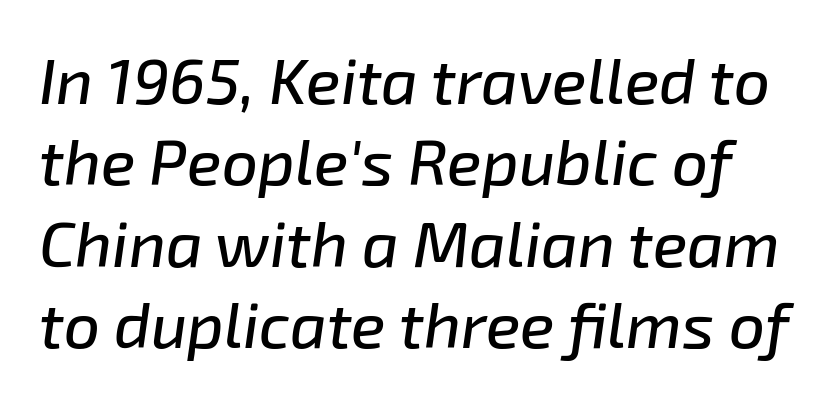
{"italic": "yes", "lean": "right", "slant_degrees": 8, "width": "normal", "stroke_contrast": "low", "x_height": "medium", "monospaced": "no", "underline": "no", "line_spacing": "normal", "line_spacing_ratio": 1.27, "letter_spacing": "normal", "letter_spacing_em": 0.0, "glyph_px": 64}
